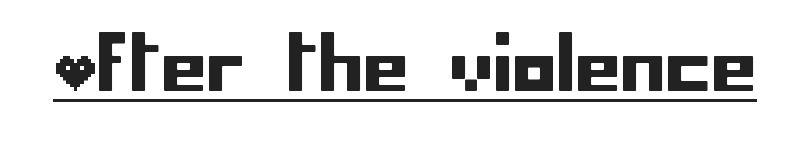
Q: Is the text italic (slanted)? A: No, it is upright.
Q: Is the typeface a serif or a sans-serif typeface? A: Sans-serif.
Q: Is the text underlined? A: Yes.
Q: Is the spacing between letters normal or unusually wide? A: Normal.
Q: Width (condensed, normal, or wide)? A: Normal.
Q: Stroke contrast? A: Low.
Q: x-height? A: Large.
